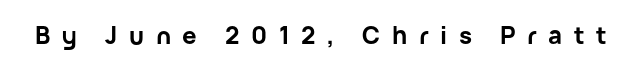
Q: Is the text bold? A: Yes.
Q: Is the text italic (slanted)? A: No, it is upright.
Q: Is the text underlined? A: No.
Q: Is the spacing between letters normal or unusually wide? A: Unusually wide.
